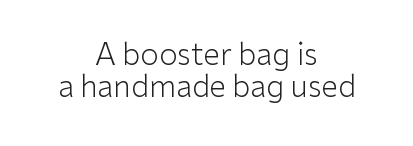
No letter is thick-stroked: the sample isn't bold. One-word summary of the alignment: center. Rule under the text: the space is simply empty. Style check: upright.
